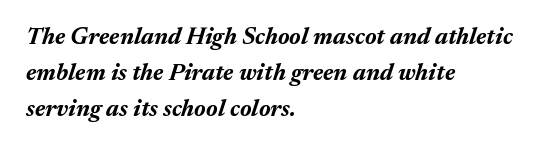
Q: Is the text bold? A: Yes.
Q: Is the text italic (slanted)? A: Yes, it leans right by about 17 degrees.
Q: Is the text underlined? A: No.
Q: How is the paragraph aligned? A: Left-aligned.
Q: Is the spacing between letters normal or unusually wide? A: Normal.
Q: Is the spacing between lines tight, normal or loose? A: Normal.
